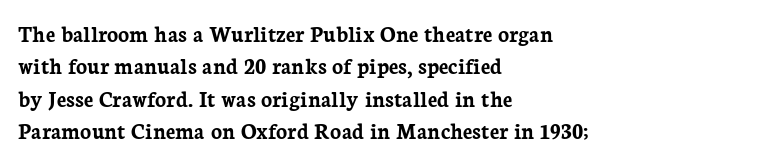
Q: Is the text bold? A: Yes.
Q: Is the text italic (slanted)? A: No, it is upright.
Q: Is the text underlined? A: No.
Q: How is the paragraph aligned? A: Left-aligned.
Q: Is the spacing between letters normal or unusually wide? A: Normal.
Q: Is the spacing between lines tight, normal or loose? A: Normal.
